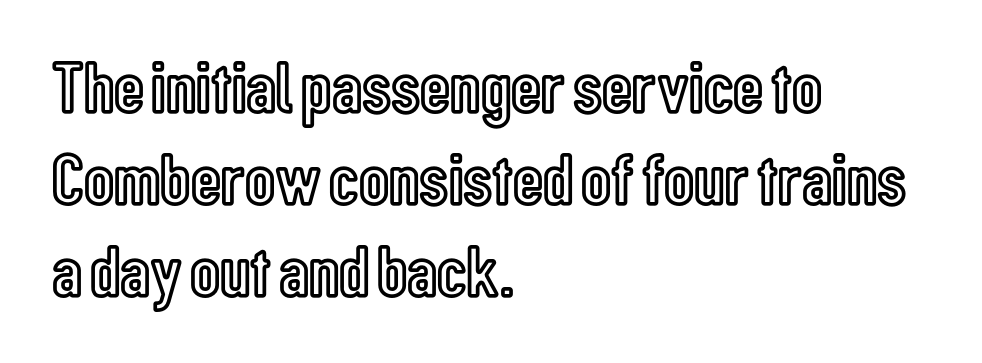
{"italic": "no", "width": "condensed", "x_height": "medium", "monospaced": "no", "underline": "no", "align": "left", "line_spacing_ratio": 1.24, "letter_spacing": "normal", "letter_spacing_em": 0.0, "glyph_px": 74}
